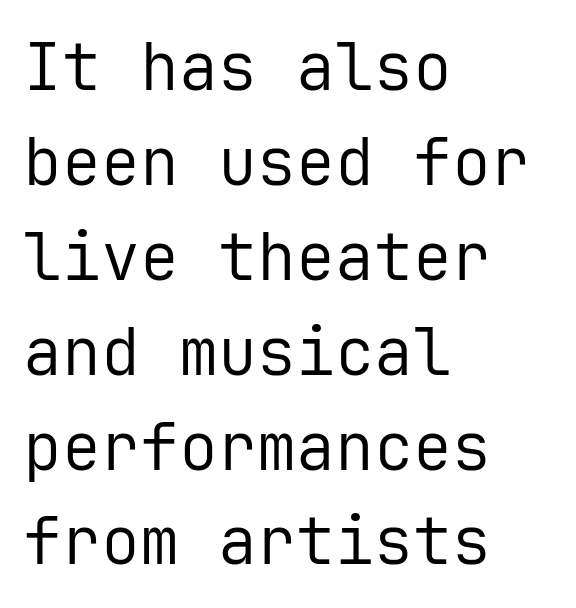
{"serif": "no", "italic": "no", "bold": "no", "weight": "regular", "width": "normal", "stroke_contrast": "low", "x_height": "medium", "monospaced": "yes", "underline": "no", "align": "left", "line_spacing": "normal", "line_spacing_ratio": 1.46, "letter_spacing": "normal", "letter_spacing_em": 0.0, "glyph_px": 65}
